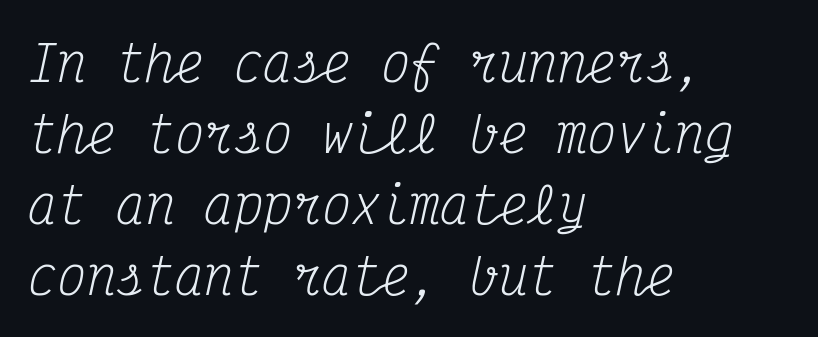
Q: Is the text bold? A: No.
Q: Is the text italic (slanted)? A: Yes, it leans right by about 12 degrees.
Q: Is the typeface a serif or a sans-serif typeface? A: Serif.
Q: Is the text underlined? A: No.
Q: How is the paragraph aligned? A: Left-aligned.
Q: Is the spacing between letters normal or unusually wide? A: Normal.
Q: Is the spacing between lines tight, normal or loose? A: Normal.
Q: Width (condensed, normal, or wide)? A: Condensed.
Q: Stroke contrast? A: Medium.
Q: x-height? A: Medium.
Q: Monospaced? A: Yes.
